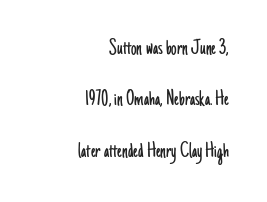
The rag falls on the left side of this text block. A roman cut, with each character standing at attention. On a weight scale, this lands at 450 or below. Students, observe: this is what heavily led, spacious text looks like.
